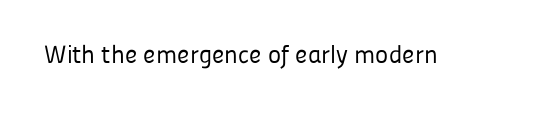
{"italic": "no", "bold": "no", "underline": "no", "letter_spacing": "normal", "letter_spacing_em": 0.0, "glyph_px": 25}
